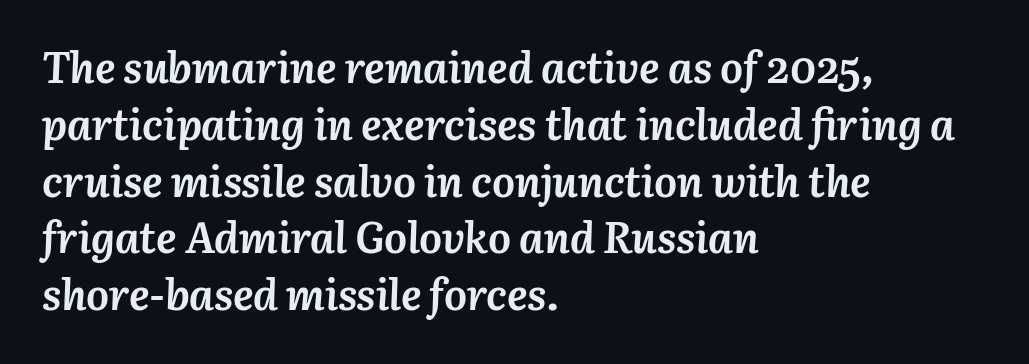
The passage shown has conventional tracking throughout. Caption: bold face, heavy strokes. Check under the words: just untouched page. Do the characters align in a grid? No, the font is proportional. The setting favours the left margin, as ordinary paragraphs usually do.
